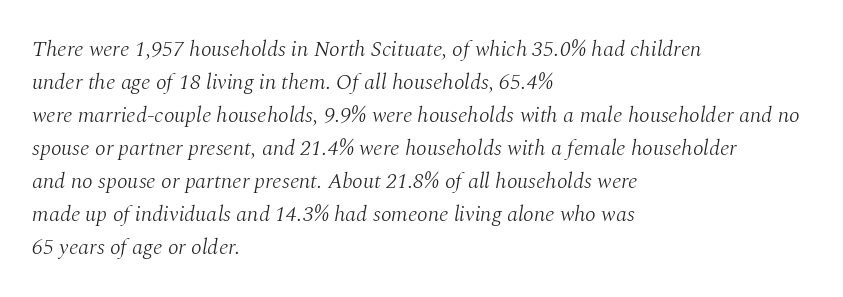
Notice how the stems are inclined rather than vertical — that's the hallmark of italics. Does the leading feel generous? No, just average. Every row of glyphs begins at an identical x-position on the left. Ink coverage per letter is moderate at most. Compared with typical body copy, the letter spacing here is the same.
